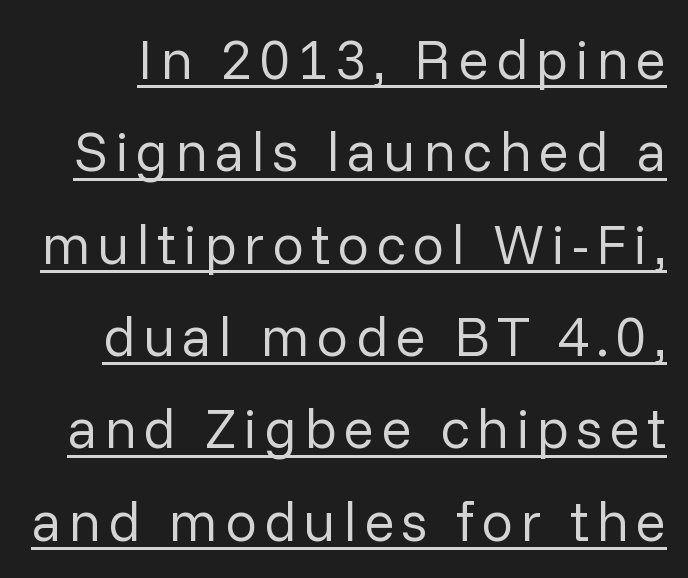
The leading is moderate, giving the passage an even texture. Typographically, this falls in the sans-serif category. The weight would be labelled regular, book, light, or lighter still. Unlike italic type, these characters show no tilt at all. The lettering is marked with a stroke running underneath it.
